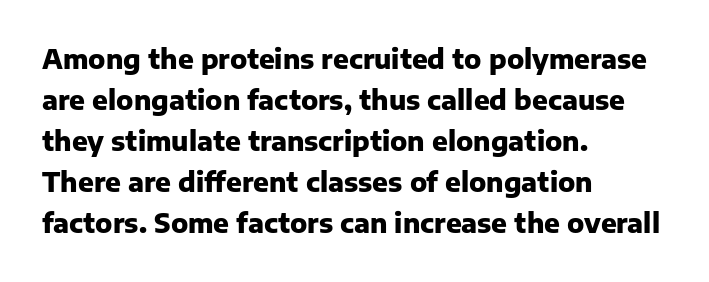
The image shows 26 px bold type, upright; set left-aligned, normal line spacing (1.58x), normal letter spacing, not underlined.
